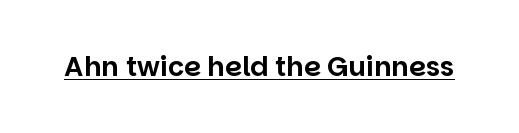
The image shows 27 px text type, upright; set normal letter spacing, underlined.
